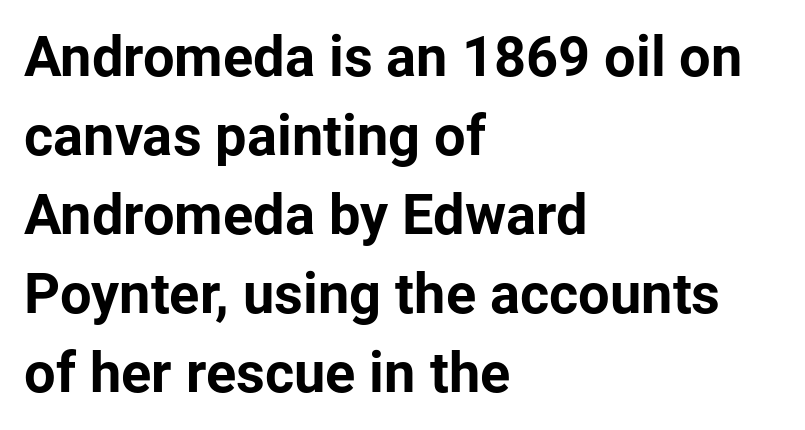
Ascenders rise straight up at ninety degrees. Line starts are locked; line ends wander. Glyph-to-glyph distance matches everyday printed text. Honestly, the row spacing looks completely unremarkable. Set as a true bold cut, around the 700 mark.
